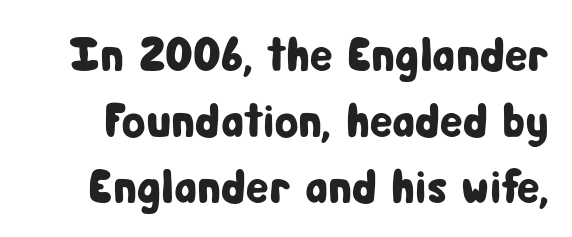
The image shows 48 px condensed sans-serif type, upright; set normal line spacing (1.37x), normal letter spacing, not underlined; low stroke contrast and a medium x-height.
